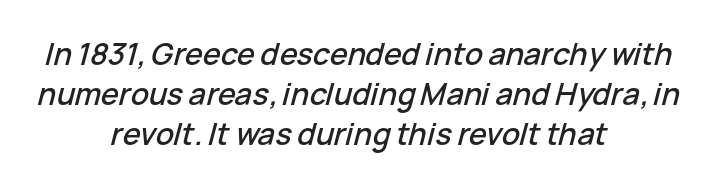
Q: Is the text italic (slanted)? A: Yes, it leans right by about 15 degrees.
Q: Is the text underlined? A: No.
Q: How is the paragraph aligned? A: Centered.
Q: Is the spacing between letters normal or unusually wide? A: Normal.
Q: Is the spacing between lines tight, normal or loose? A: Normal.
Q: Width (condensed, normal, or wide)? A: Normal.
Q: Stroke contrast? A: Low.
Q: x-height? A: Medium.
Q: Monospaced? A: No.
